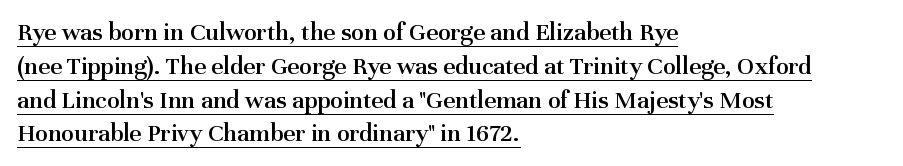
Layout note: lines flush left. Designer's note — italics off, roman on. A continuous stroke trails under the words, as in a hyperlink. The type is set solid horizontally, with unmodified tracking. The lines sit at an ordinary, default distance from one another.
